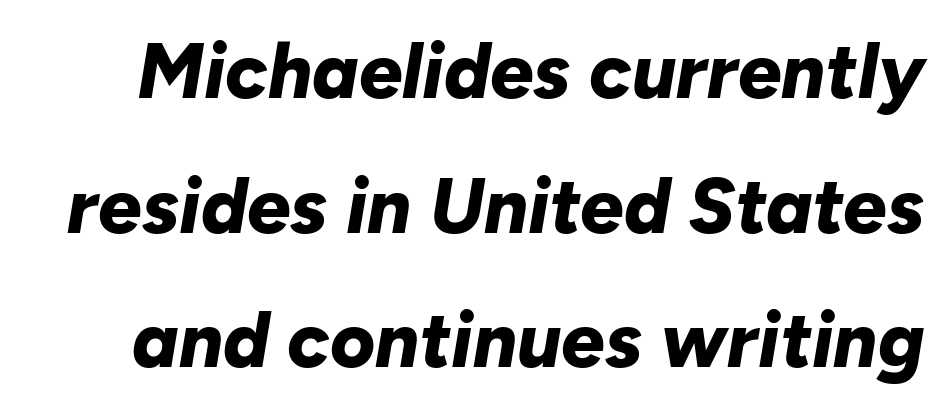
Q: Is the text bold? A: Yes.
Q: Is the text italic (slanted)? A: Yes, it leans right by about 10 degrees.
Q: Is the text underlined? A: No.
Q: Is the spacing between letters normal or unusually wide? A: Normal.
Q: Width (condensed, normal, or wide)? A: Normal.
Q: Stroke contrast? A: Low.
Q: x-height? A: Medium.
Q: Monospaced? A: No.
